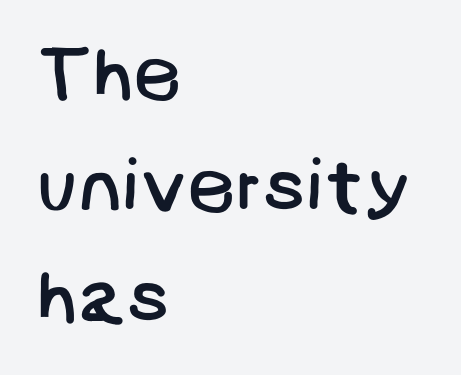
The leading is moderate, giving the passage an even texture. The passage shown is typeset with a sans-serif family. Heaviness? Minimal to ordinary, like unemphasized prose. Nobody touched the tracking dial on this one. Descender tails drop into unmarked territory.
